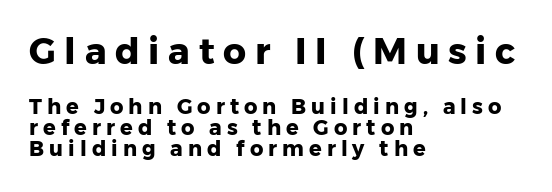
{"serif": "no", "italic": "no", "bold": "yes", "weight": "heavy", "width": "normal", "stroke_contrast": "low", "x_height": "medium", "monospaced": "no", "underline": "no", "align": "left", "line_spacing": "tight", "line_spacing_ratio": 0.99, "letter_spacing": "wide", "letter_spacing_em": 0.24, "larger_block": "first", "size_ratio": 1.71, "glyph_px": 36}
